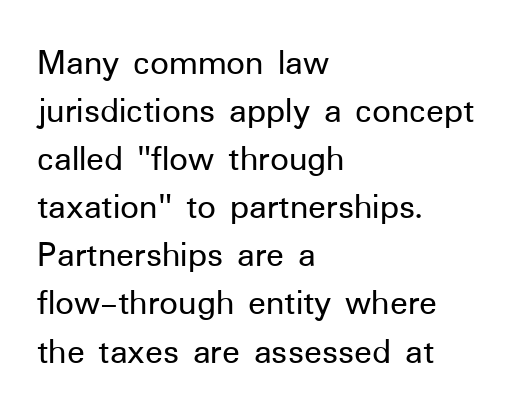
The leading is moderate, giving the passage an even texture. Look at the bottom of the vertical strokes: they stop flat, with no serifs. A roman cut, with each character standing at attention. Here the designer chose a conventional face with non-uniform glyph widths.
